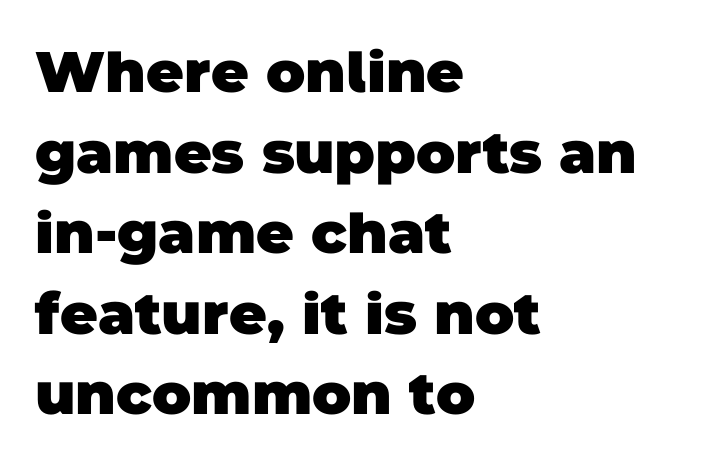
In terms of leading, this rendering sits right in the middle. The letters advance in unequal steps, a hallmark of proportional type. The rendering keeps characters at their native spacing. The foot of each line stays bare and open.
